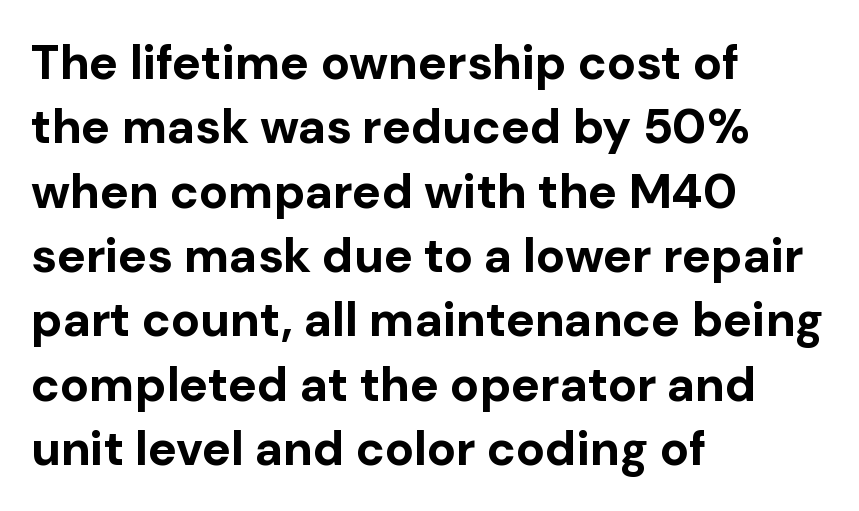
The lines sit at an ordinary, default distance from one another. Just letters on the line, the space beneath them empty. Serif or sans? Sans — the stroke terminals are bare. The rag falls on the right side of this text block. Think of a printed novel: that variable character pitch is what you see here. Standard letterfit; no display-style spreading of the glyphs.
